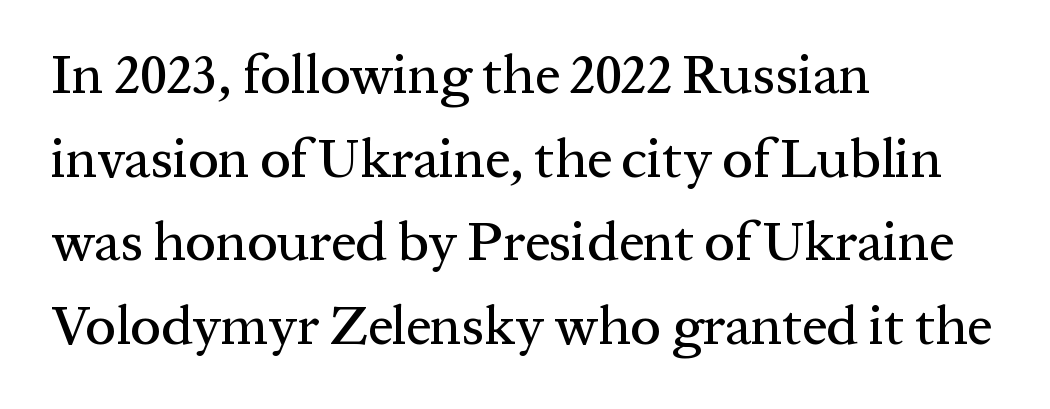
Notice how the passage keeps a crisp vertical edge on the left only. Compared with typical body copy, the letter spacing here is the same. A serif font was chosen for this passage. How would I describe the line gaps? Plain and ordinary.
